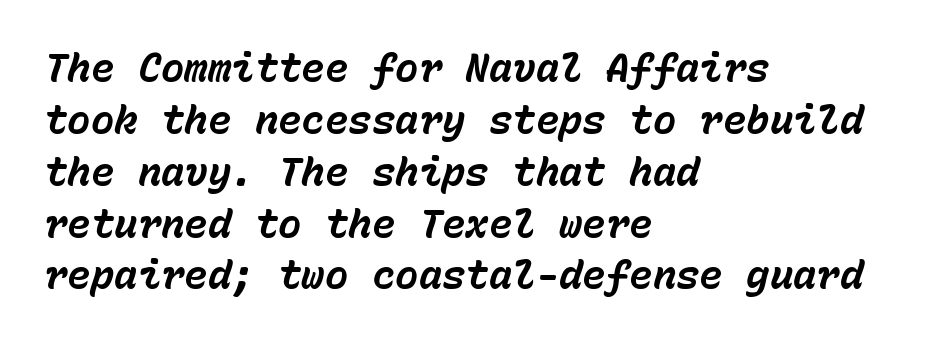
The image shows 39 px bold type, italic (leaning right), monospaced; set left-aligned, normal line spacing (1.33x), normal letter spacing, not underlined; low stroke contrast and a medium x-height.
